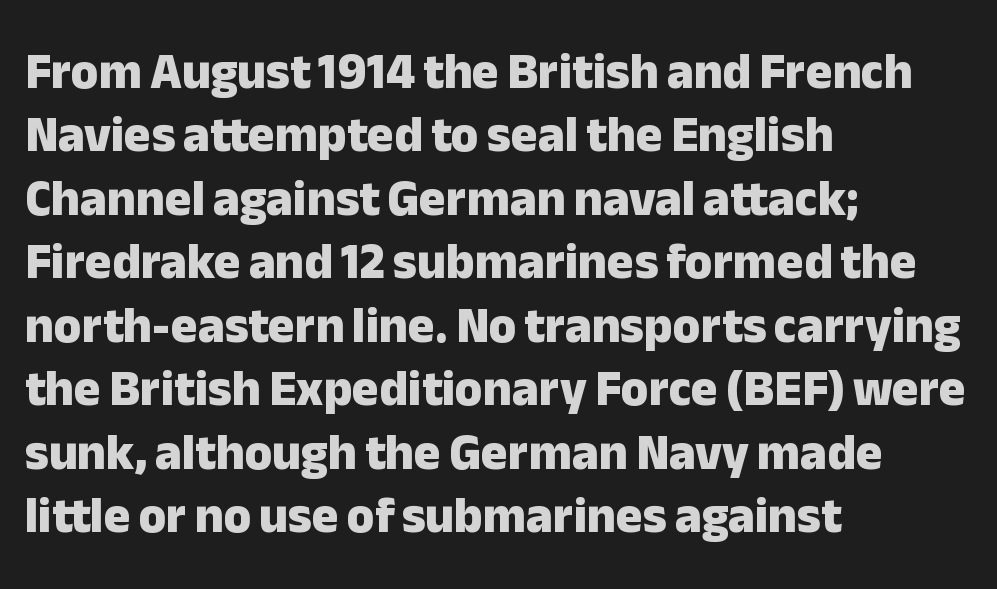
Q: Is the text bold? A: Yes.
Q: Is the text italic (slanted)? A: No, it is upright.
Q: Is the typeface a serif or a sans-serif typeface? A: Sans-serif.
Q: Is the text underlined? A: No.
Q: How is the paragraph aligned? A: Left-aligned.
Q: Is the spacing between letters normal or unusually wide? A: Normal.
Q: Is the spacing between lines tight, normal or loose? A: Normal.
Q: Width (condensed, normal, or wide)? A: Normal.
Q: Stroke contrast? A: Low.
Q: x-height? A: Medium.
Q: Monospaced? A: No.
